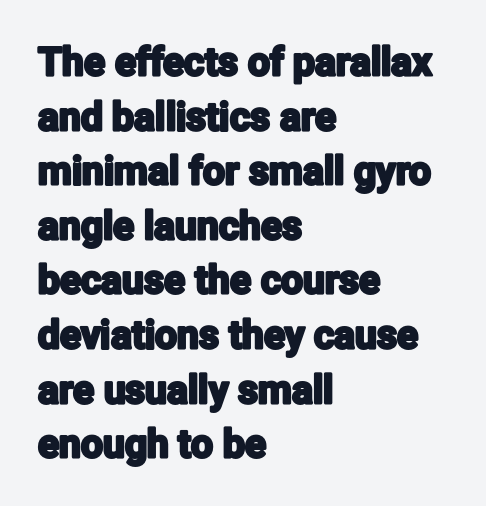
The image shows 39 px condensed sans-serif type, upright; set left-aligned, normal line spacing (1.4x), normal letter spacing, not underlined; low stroke contrast and a medium x-height.
